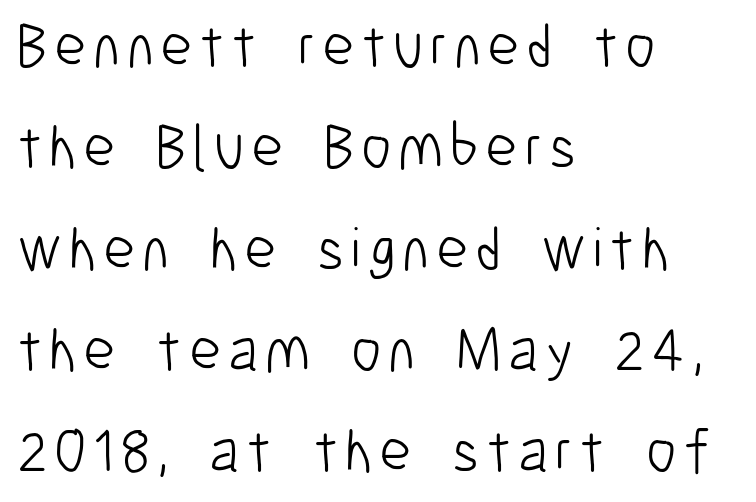
{"serif": "no", "italic": "no", "bold": "no", "weight": "light", "width": "condensed", "stroke_contrast": "low", "x_height": "medium", "monospaced": "no", "underline": "no", "align": "left", "line_spacing": "normal", "line_spacing_ratio": 1.66, "glyph_px": 61}
